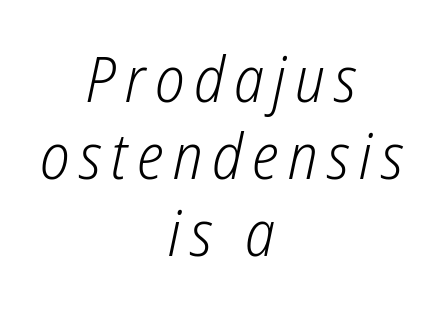
Weight: not bold — regular or lighter. Characters are canted at an angle relative to the baseline's perpendicular. Line starts and ends both wander, symmetrically. The passage shown is not underscored anywhere. These lines are rendered in a variable-pitch font.
